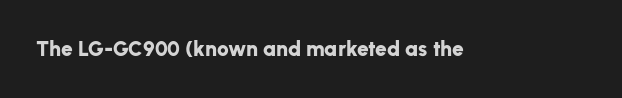
{"italic": "no", "bold": "yes", "underline": "no", "letter_spacing": "normal", "letter_spacing_em": 0.0, "glyph_px": 21}
